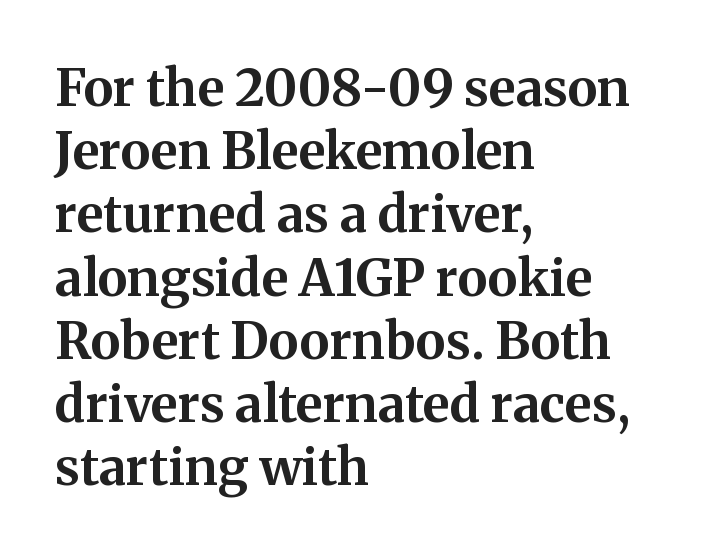
Typographically, this falls in the serif category. Letter spacing: default. Type without underlining. These lines carry a lot of weight — the face is fully bold.
